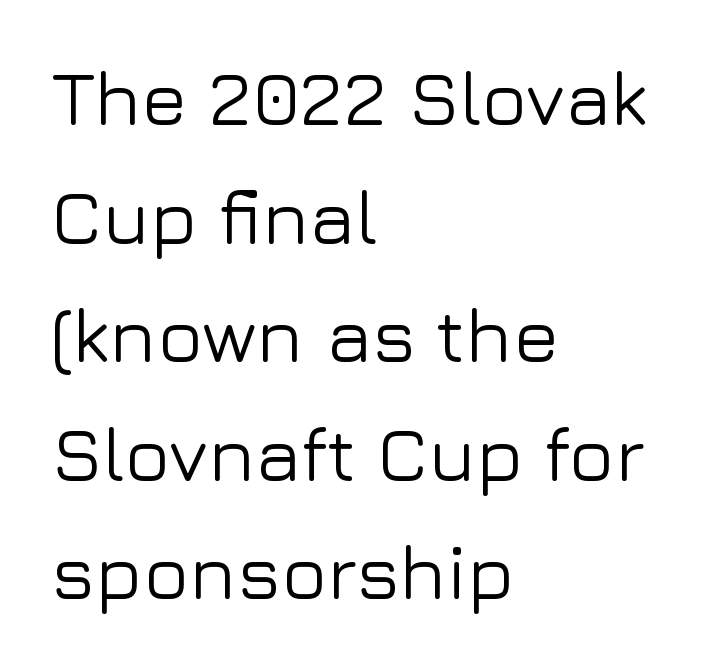
{"serif": "no", "italic": "no", "width": "normal", "stroke_contrast": "low", "x_height": "medium", "monospaced": "no", "underline": "no", "align": "left", "line_spacing": "normal", "line_spacing_ratio": 1.56, "letter_spacing": "normal", "letter_spacing_em": 0.0, "glyph_px": 76}
